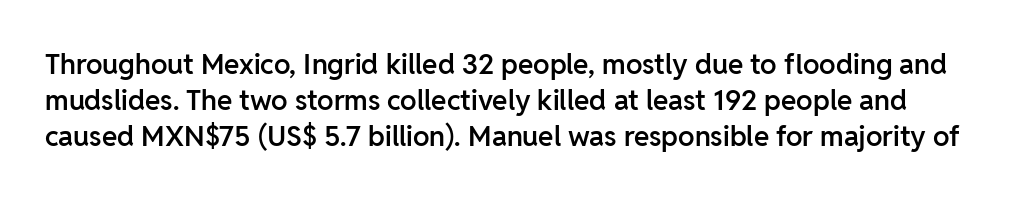
The image shows 28 px semibold sans-serif type, upright; set normal line spacing (1.29x), normal letter spacing, not underlined; low stroke contrast and a medium x-height.
